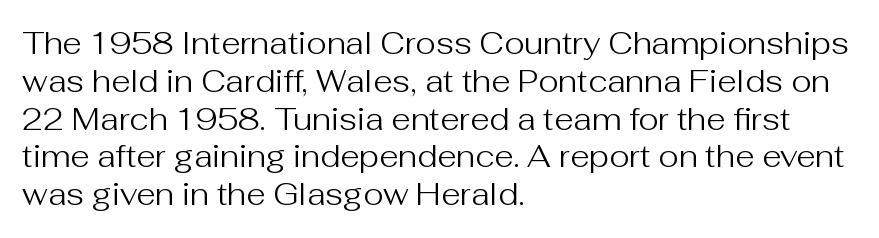
The image shows 31 px regular-weight sans-serif type, upright; set left-aligned, line spacing 1.22x, normal letter spacing, not underlined; medium stroke contrast and a medium x-height.
